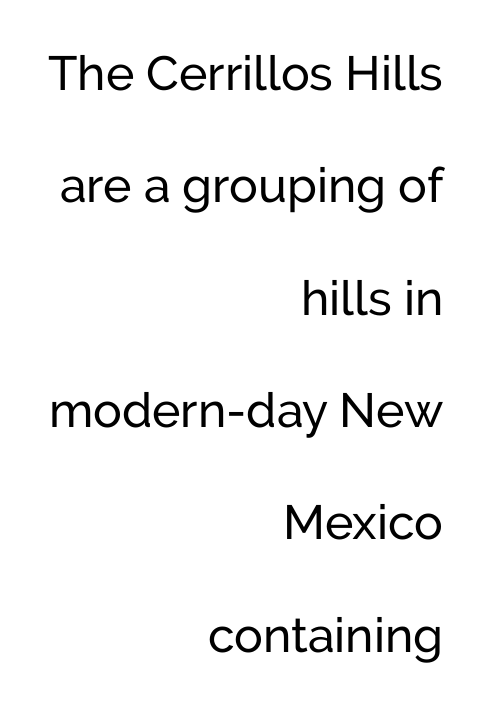
{"serif": "no", "italic": "no", "width": "normal", "stroke_contrast": "low", "x_height": "medium", "monospaced": "no", "underline": "no", "align": "right", "line_spacing": "loose", "line_spacing_ratio": 2.34, "letter_spacing": "normal", "letter_spacing_em": 0.0, "glyph_px": 48}
